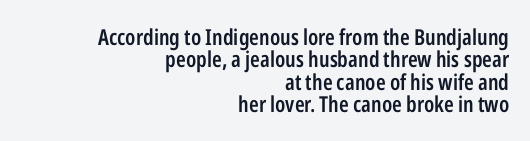
These lines keep a tight, regular rhythm from letter to letter. I'd describe the lettering as semibold — firm but not a full bold. The font's upright variant was chosen for this text. Cramped leading. The strip under each line holds only bare page.
